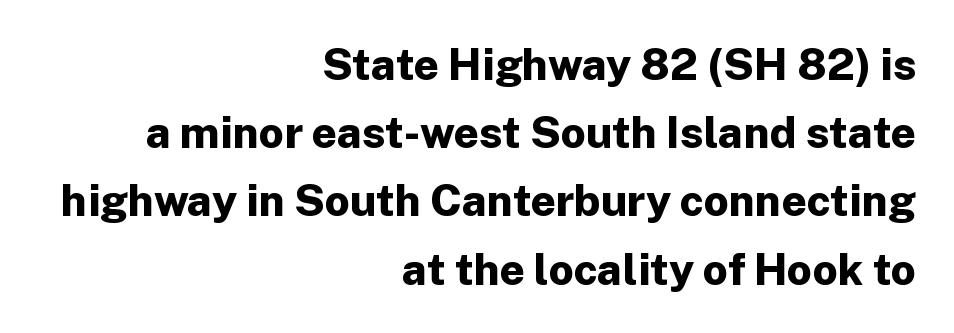
{"serif": "no", "italic": "no", "bold": "yes", "weight": "bold", "width": "normal", "stroke_contrast": "low", "x_height": "medium", "monospaced": "no", "underline": "no", "align": "right", "line_spacing": "normal", "line_spacing_ratio": 1.55, "letter_spacing": "normal", "letter_spacing_em": 0.0, "glyph_px": 44}
